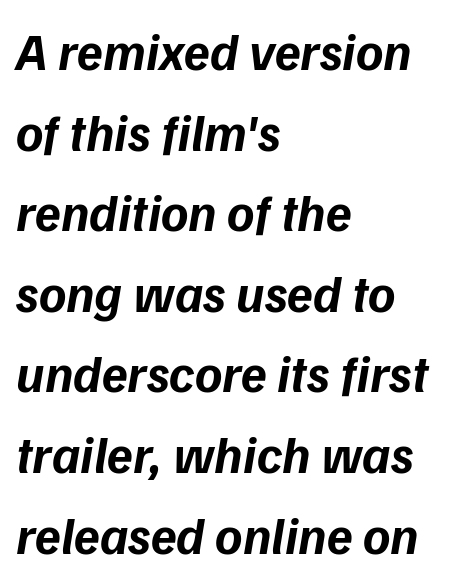
{"italic": "yes", "lean": "right", "slant_degrees": 9, "bold": "yes", "weight": "bold", "width": "normal", "stroke_contrast": "low", "x_height": "medium", "monospaced": "no", "underline": "no", "align": "left", "line_spacing": "normal", "line_spacing_ratio": 1.55, "letter_spacing": "normal", "letter_spacing_em": 0.0, "glyph_px": 52}
